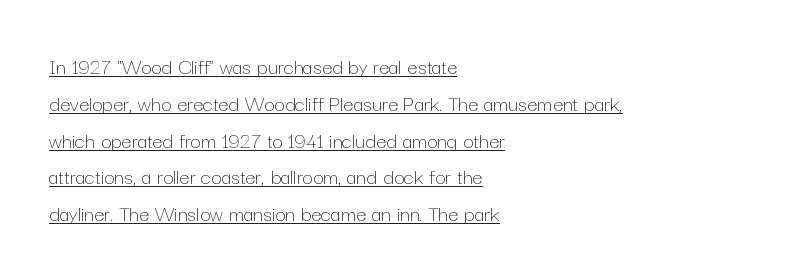
{"italic": "no", "bold": "no", "underline": "yes", "align": "left", "line_spacing": "normal", "line_spacing_ratio": 1.6, "letter_spacing": "normal", "letter_spacing_em": 0.0, "glyph_px": 23}
